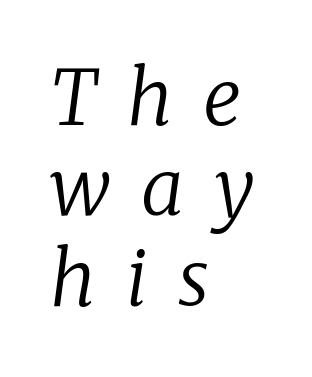
The font's italic variant was chosen for this text. Left-aligned paragraph, ragged on the right. Check where the strokes stop: tiny serifs finish them off. Descenders hang freely into open space. The typesetting does not lean heavy: it is not bold. Each letter keeps its own natural width here, so spacing adapts to shape.
